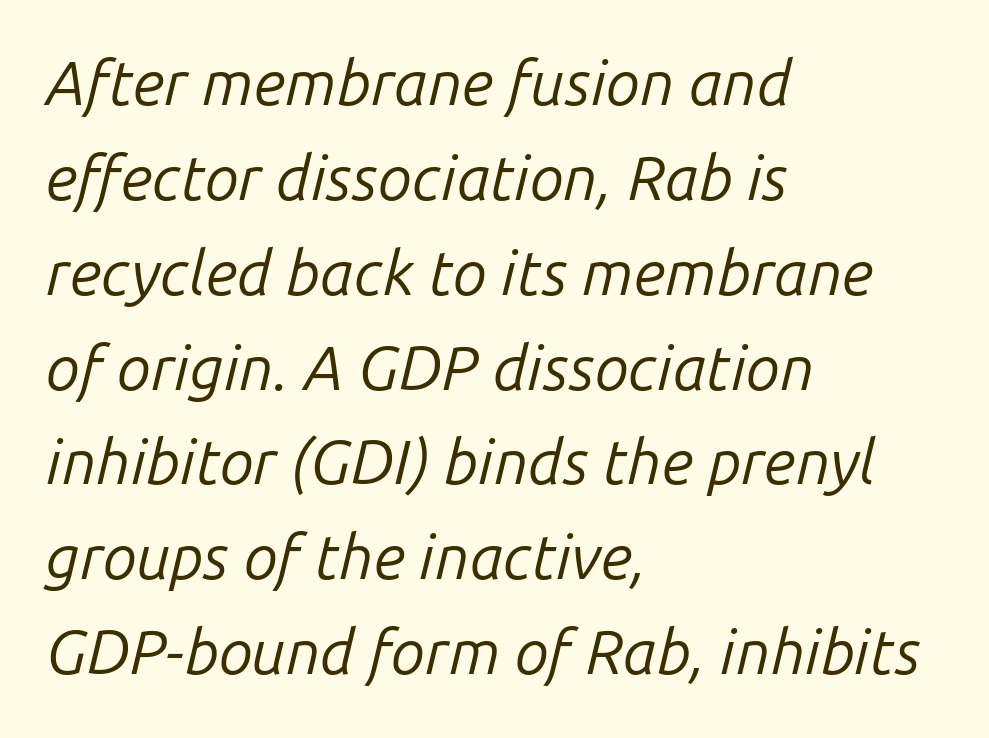
Is this a fixed-width face? No — the glyphs have proportional, varying widths. Inter-character spacing is left at the font's built-in metrics. The rag falls on the right side of this text block. Italic: yes, the glyphs are oblique.
